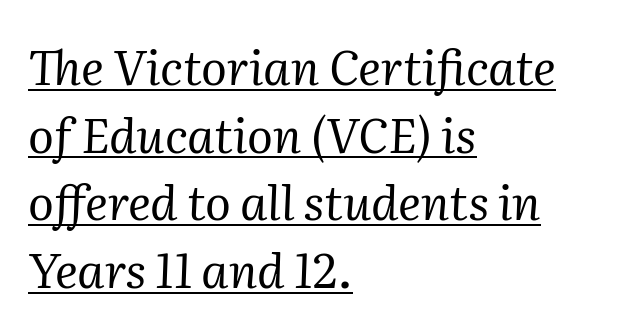
The image shows 48 px regular-weight serif type, italic (leaning right); set left-aligned, normal line spacing (1.41x), normal letter spacing, underlined; medium stroke contrast and a medium x-height.
